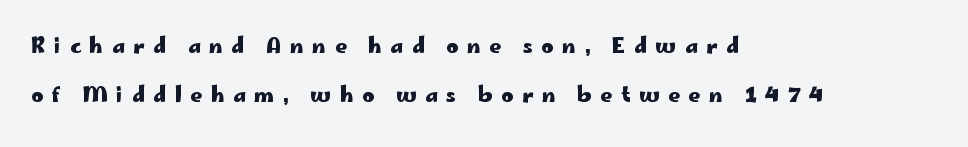
Loose tracking; the words dissolve into strings of separated letters. Unmarked baselines from the first word to the last. Its strokes are broad and dark, the hallmark of bold type. The lettering stays uniformly vertical, giving the passage a roman look. Compared with typical paragraphs, the rows here are farther apart. A classic flush-left, rag-right setting is used for this passage.
